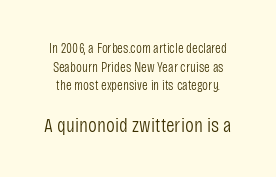
{"italic": "no", "bold": "no", "underline": "no", "line_spacing": "normal", "line_spacing_ratio": 1.33, "letter_spacing": "normal", "letter_spacing_em": 0.0, "larger_block": "second", "size_ratio": 1.5, "glyph_px": 21}
